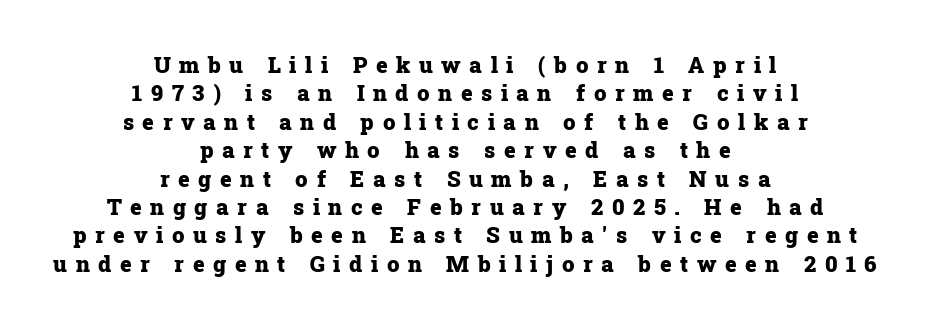
This rendering uses center alignment, leaving both contours irregular but symmetric. Designer's note — italics off, roman on. Strokes here are thick enough to call this a true bold. Baseline-to-baseline distance is the conventional proportion of letter height.
